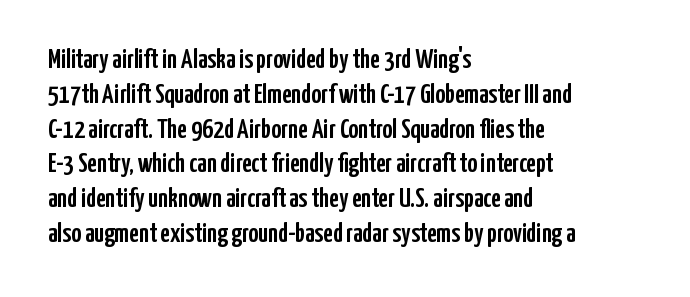
The image shows 27 px text type, upright; set left-aligned, normal line spacing (1.29x), normal letter spacing, not underlined.
